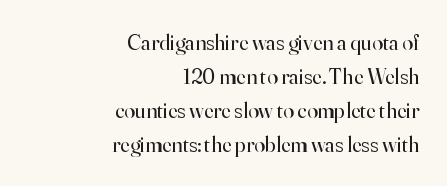
Q: Is the text bold? A: No.
Q: Is the text italic (slanted)? A: No, it is upright.
Q: Is the text underlined? A: No.
Q: How is the paragraph aligned? A: Right-aligned.
Q: Is the spacing between letters normal or unusually wide? A: Normal.
Q: Is the spacing between lines tight, normal or loose? A: Normal.
